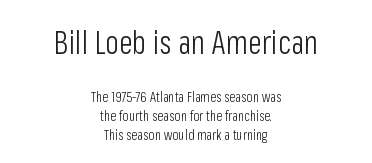
The image shows 32 px light, condensed sans-serif type, upright; set centered, normal line spacing (1.34x), normal letter spacing, not underlined; the first (top) block is 2.29x larger; low stroke contrast and a medium x-height.
